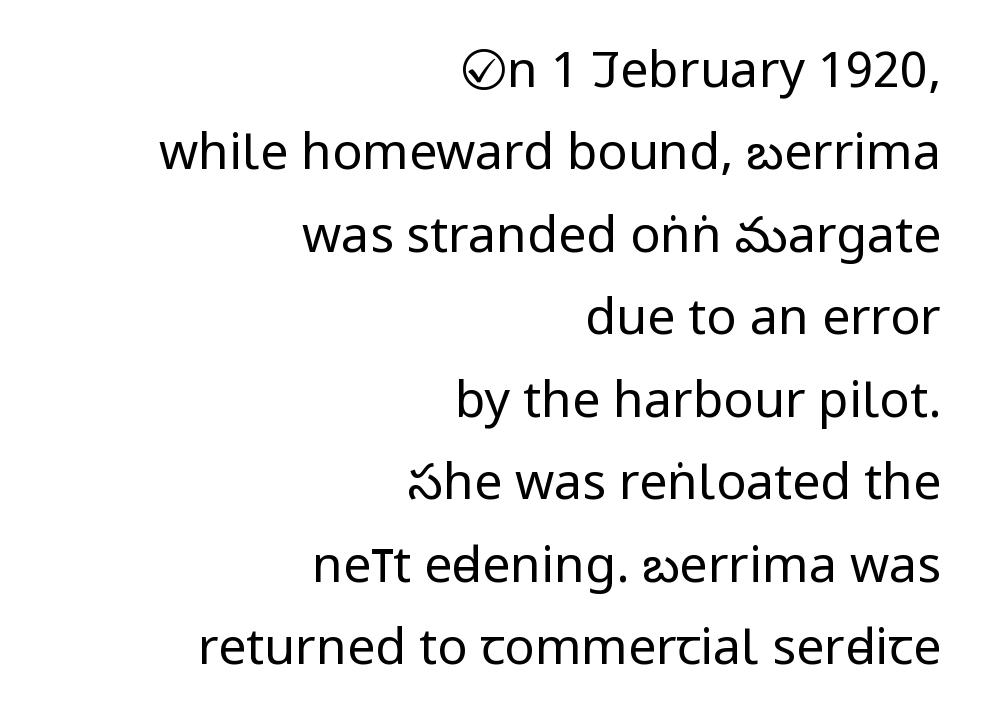
{"serif": "no", "italic": "no", "bold": "no", "weight": "regular", "width": "condensed", "stroke_contrast": "low", "x_height": "large", "monospaced": "no", "underline": "no", "align": "right", "line_spacing": "normal", "line_spacing_ratio": 1.65, "letter_spacing": "normal", "letter_spacing_em": 0.0, "glyph_px": 50}
